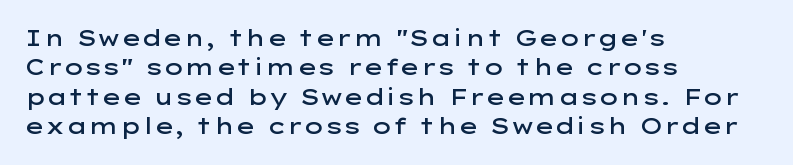
Notice how the passage keeps a crisp vertical edge on the left only. It's the straight-up-and-down kind of type. The zone under the glyphs is completely vacant. This is moderately heavy type, rendered in semibold. Compared with typical paragraphs, the rows here are spaced about the same.
